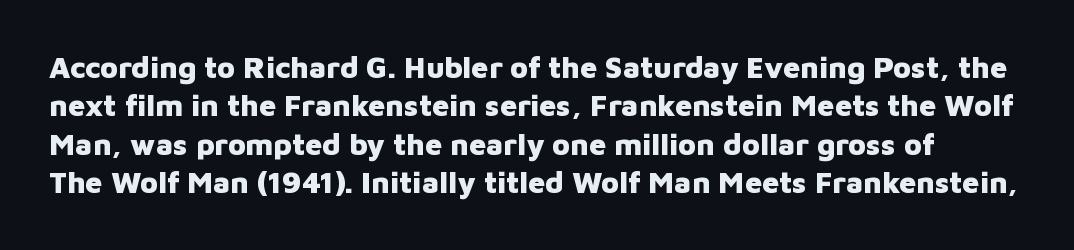
I'd call this a sans setting — the letters go barefoot. Nobody touched the tracking dial on this one. Varying glyph widths throughout — classic text-font behaviour. The space directly below the letters is spotless. Ascenders rise straight up at ninety degrees.
